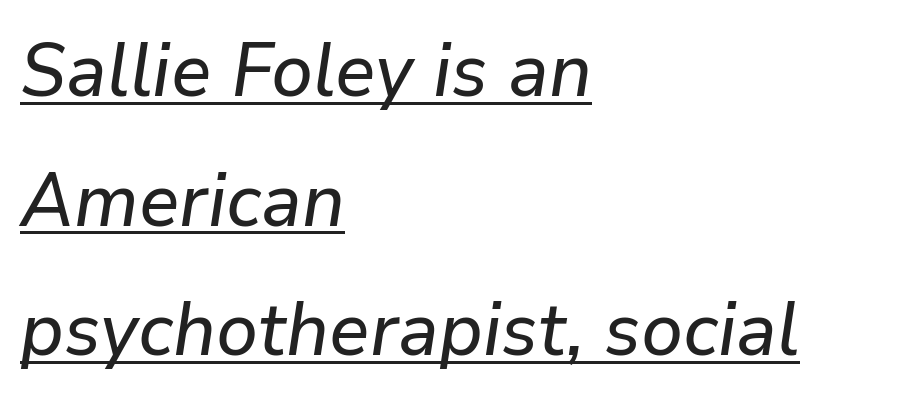
The image shows 75 px text type, italic (leaning right); set left-aligned, line spacing 1.73x, normal letter spacing, underlined; low stroke contrast and a medium x-height.
